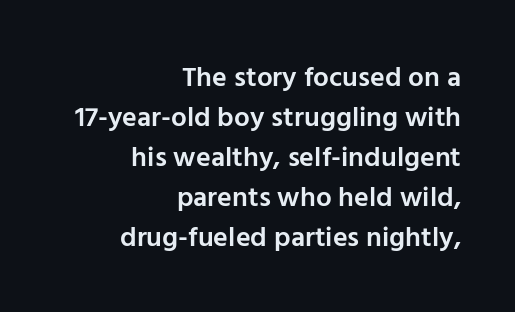
Look at the tracking — it's just the regular setting, nothing added. Notice how descenders clear the ascenders below comfortably — that's standard leading. Bold? Not quite — semibold, heavier than regular but stopping short. Any mark beneath the type? The region is blank. Varying glyph widths throughout — classic text-font behaviour. The paragraph shown leans on its right margin.
